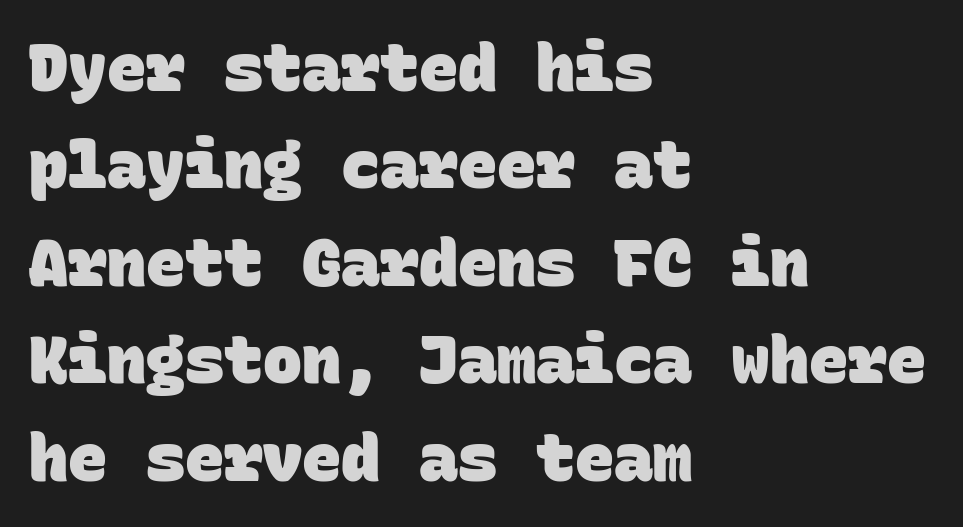
{"serif": "no", "bold": "yes", "weight": "heavy", "width": "normal", "stroke_contrast": "low", "x_height": "large", "monospaced": "yes", "underline": "no", "align": "left", "line_spacing": "normal", "line_spacing_ratio": 1.5, "letter_spacing": "normal", "letter_spacing_em": 0.0, "glyph_px": 65}
